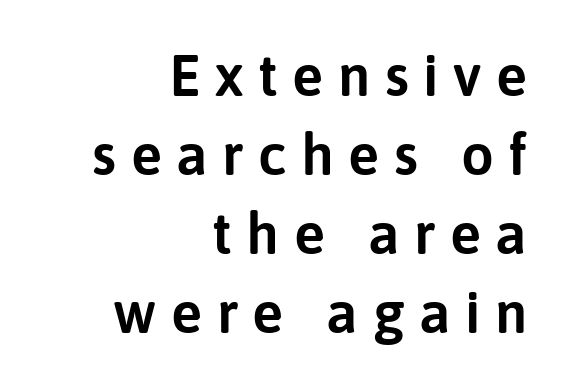
Compared with typical paragraphs, the rows here are spaced about the same. The passage shown is typed in a proportional face where columns would drift. To sum up the face: it is a sans, with no serifs. Is there any slant? The stems are plumb. Clear beneath every line of the passage. Which margin do the lines hug? The right one — the left edge is uneven.
